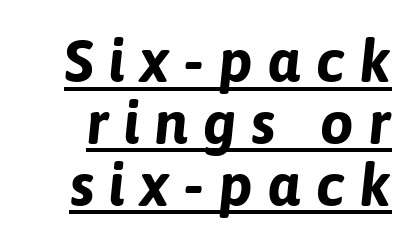
{"italic": "yes", "lean": "right", "slant_degrees": 6, "bold": "yes", "weight": "bold", "width": "normal", "stroke_contrast": "low", "x_height": "medium", "monospaced": "no", "underline": "yes", "line_spacing": "tight", "line_spacing_ratio": 1.03, "letter_spacing": "wide", "letter_spacing_em": 0.25, "glyph_px": 60}
